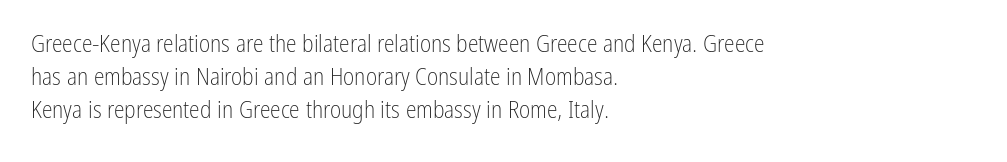
{"italic": "no", "bold": "no", "underline": "no", "align": "left", "line_spacing": "normal", "line_spacing_ratio": 1.38, "letter_spacing": "normal", "letter_spacing_em": 0.0, "glyph_px": 24}
